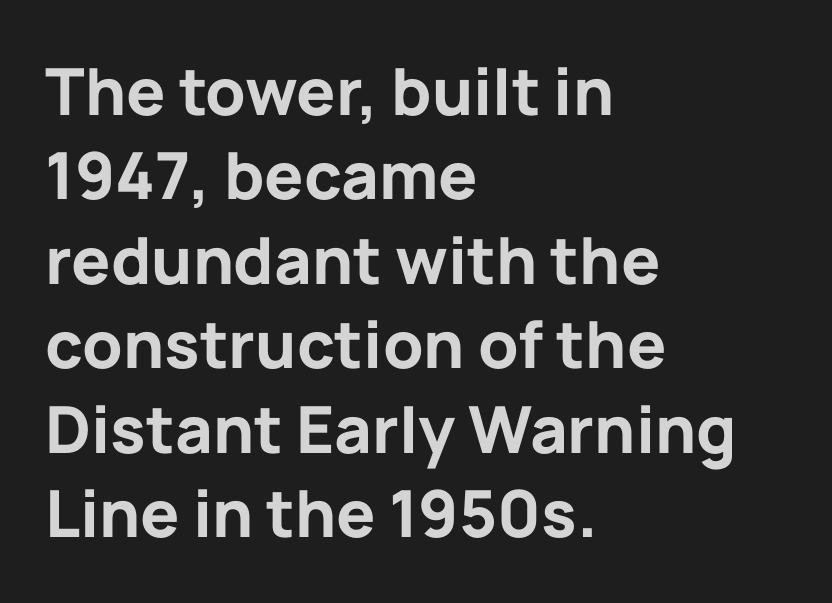
{"serif": "no", "italic": "no", "bold": "yes", "weight": "bold", "width": "normal", "stroke_contrast": "low", "x_height": "medium", "monospaced": "no", "underline": "no", "align": "left", "line_spacing": "normal", "line_spacing_ratio": 1.3, "letter_spacing": "normal", "letter_spacing_em": 0.0, "glyph_px": 65}
